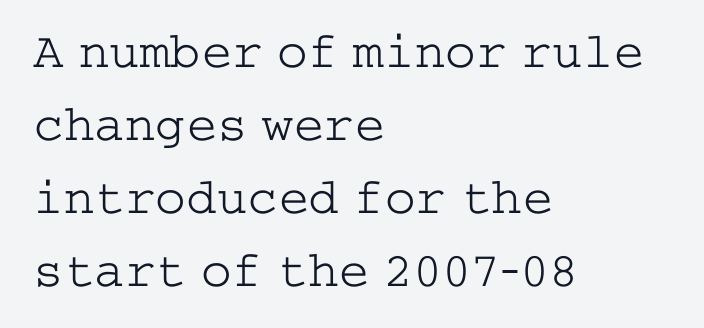
Yep, those are serifs on the letters. Leading matches the norm, producing a regular column. Glance below the letters and you will spot only blank space. Ink coverage per letter is moderate at most. If you drew a line through each stem, it would be perfectly vertical. The passage shown has conventional tracking throughout.
